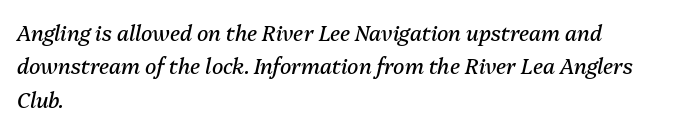
Casual observation: everything's shoved over to the left. The font sits on the lighter half of the weight spectrum, regular included. Glyph-to-glyph distance matches everyday printed text. A bare baseline throughout the passage.
